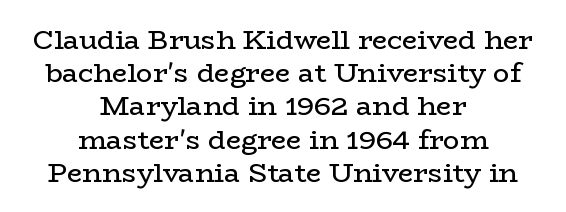
Q: Is the text bold? A: No.
Q: Is the text italic (slanted)? A: No, it is upright.
Q: Is the text underlined? A: No.
Q: How is the paragraph aligned? A: Centered.
Q: Is the spacing between letters normal or unusually wide? A: Normal.
